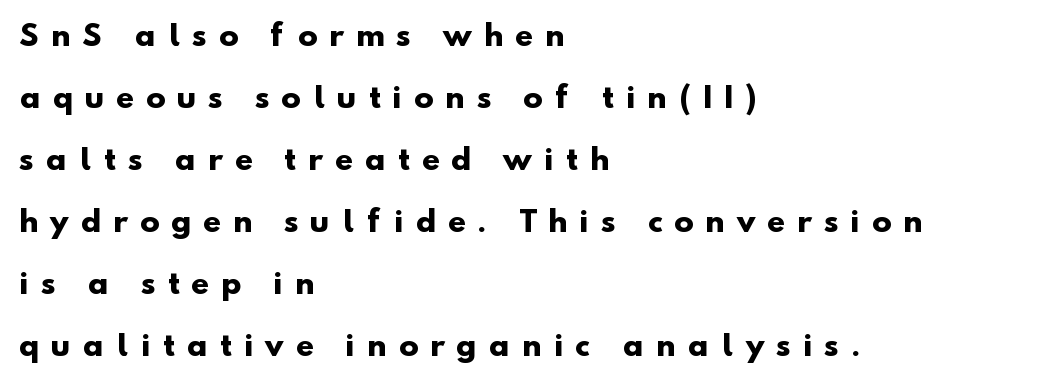
Q: Is the text bold? A: Yes.
Q: Is the typeface a serif or a sans-serif typeface? A: Sans-serif.
Q: Is the text underlined? A: No.
Q: How is the paragraph aligned? A: Left-aligned.
Q: Is the spacing between letters normal or unusually wide? A: Unusually wide.
Q: Is the spacing between lines tight, normal or loose? A: Loose.
Q: Width (condensed, normal, or wide)? A: Normal.
Q: Stroke contrast? A: Low.
Q: x-height? A: Small.
Q: Monospaced? A: No.
